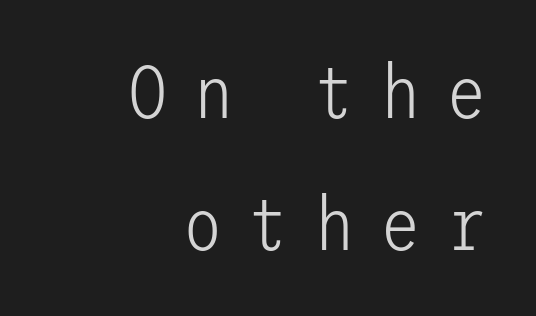
{"serif": "no", "italic": "no", "bold": "no", "weight": "light", "width": "normal", "stroke_contrast": "low", "x_height": "medium", "underline": "no", "align": "right", "line_spacing_ratio": 1.76, "letter_spacing": "wide", "letter_spacing_em": 0.33, "glyph_px": 75}
